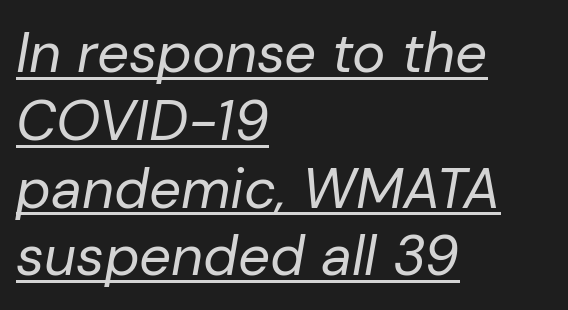
In CSS terms this would be text-align: left. Standard letterfit; no display-style spreading of the glyphs. You can see a thin bar hugging the bottom of the glyphs. An italicized treatment has been applied to the whole sample.
